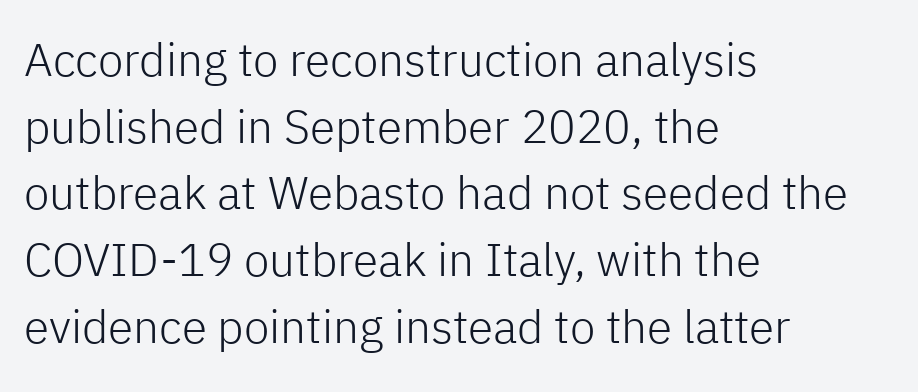
What's the leading like? Ordinary, nothing unusual. Quick note: underline off. A quiet, ordinary-to-light weight characterises the typeface. Reading down the block, your eye returns to a fixed left position each line.
